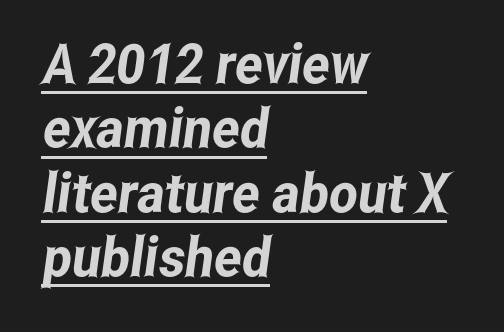
{"serif": "no", "width": "condensed", "stroke_contrast": "low", "x_height": "medium", "monospaced": "no", "underline": "yes", "align": "left", "line_spacing_ratio": 1.17, "letter_spacing": "normal", "letter_spacing_em": 0.0, "glyph_px": 55}
